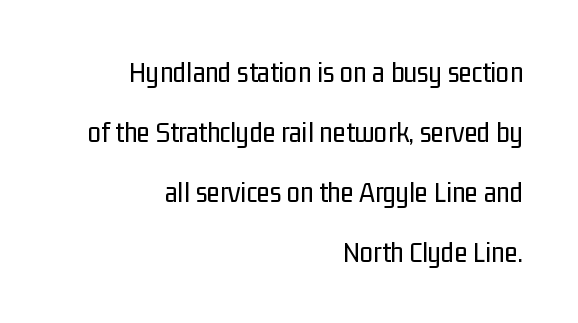
The image shows 30 px regular-weight, condensed sans-serif type, upright; set right-aligned, loose line spacing (2.0x), normal letter spacing, not underlined; low stroke contrast and a medium x-height.
